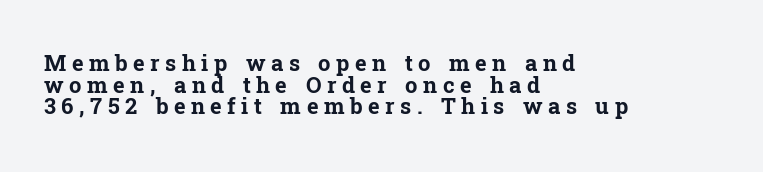
When letters stand straight like this, we call the style roman or upright. Letters rest on an invisible, unmarked baseline. Each new line begins almost immediately beneath the previous one. Notice how the passage keeps a crisp vertical edge on the left only.
